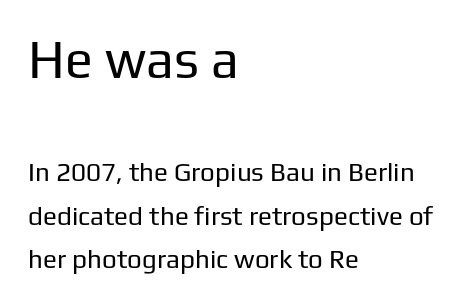
The image shows 52 px regular-weight sans-serif type, upright; set left-aligned, normal line spacing (1.67x), normal letter spacing, not underlined; the first (top) block is 2.0x larger; low stroke contrast and a medium x-height.
